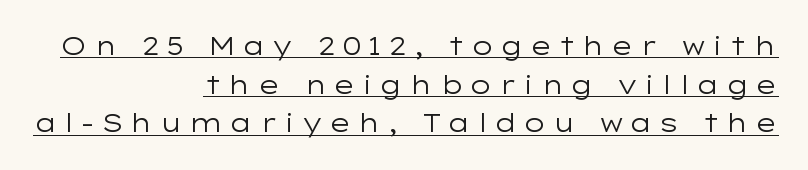
{"italic": "no", "bold": "no", "underline": "yes", "align": "right", "line_spacing": "normal", "line_spacing_ratio": 1.55, "letter_spacing": "wide", "letter_spacing_em": 0.21, "glyph_px": 25}
